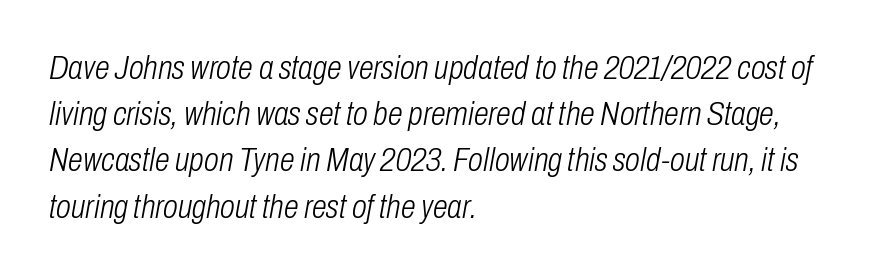
The typography opts for an oblique posture over an upright one. The setting favours the left margin, as ordinary paragraphs usually do. Summary of vertical rhythm: regular, with standard interline spacing. The gap between lines stays unmarked. The letterforms sit shoulder to shoulder at normal distance. The rendering uses natural spacing where letterforms have individual widths.
